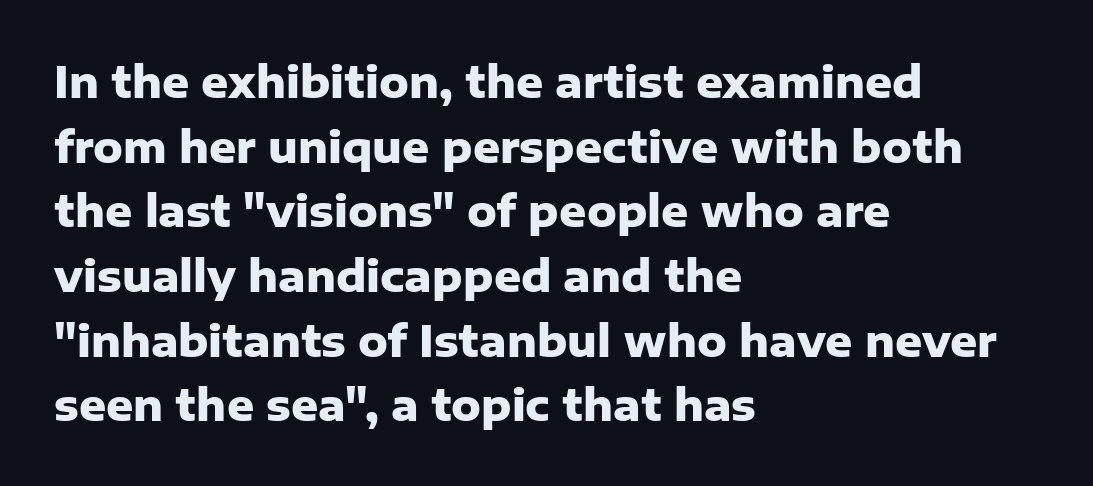
Check the space under the baseline: it is left empty. A typesetter would call this proportional, since set widths differ per character. Does the leading feel generous? No, just average. The type sits square on the baseline with zero lean.
